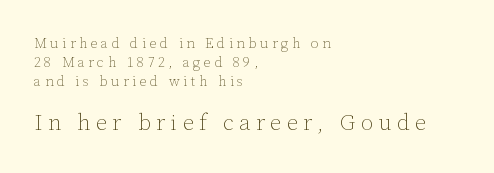
{"italic": "no", "bold": "no", "underline": "no", "align": "left", "line_spacing": "normal", "line_spacing_ratio": 1.35, "letter_spacing": "wide", "letter_spacing_em": 0.25, "larger_block": "second", "size_ratio": 1.57, "glyph_px": 22}
